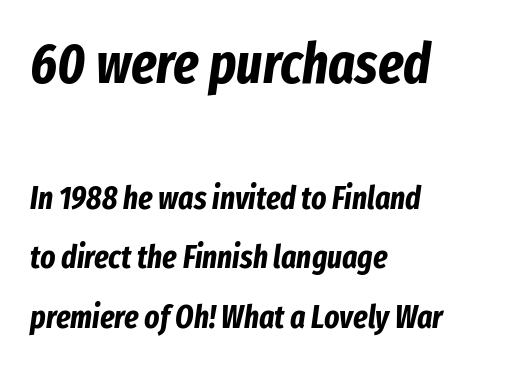
The image shows 56 px bold, condensed type, italic (leaning right); set left-aligned, line spacing 1.86x, normal letter spacing, not underlined; the first (top) block is 1.75x larger; low stroke contrast and a medium x-height.
